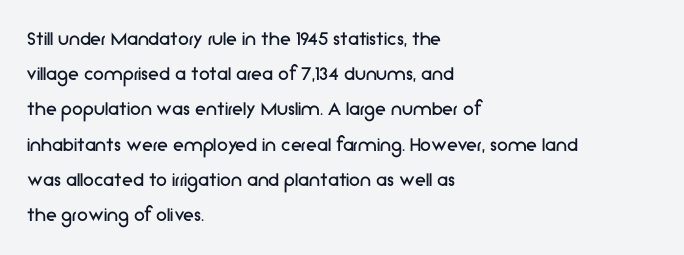
{"italic": "no", "bold": "no", "underline": "no", "align": "left", "line_spacing": "normal", "line_spacing_ratio": 1.6, "letter_spacing": "normal", "letter_spacing_em": 0.0, "glyph_px": 22}
